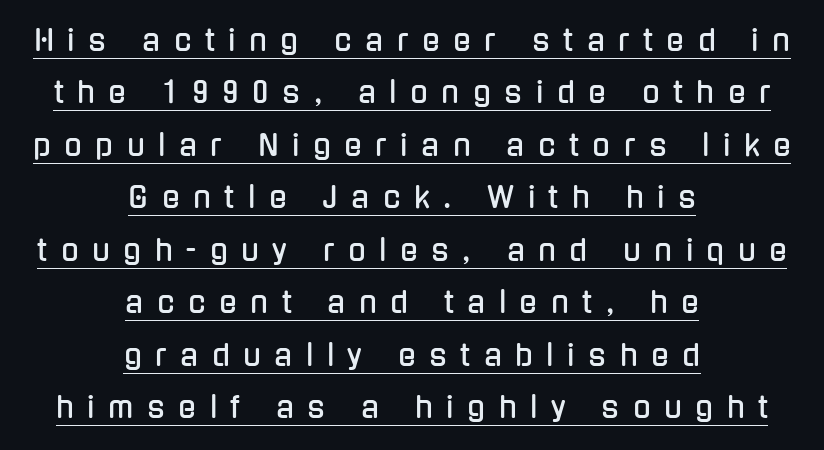
Q: Is the text italic (slanted)? A: No, it is upright.
Q: Is the typeface a serif or a sans-serif typeface? A: Sans-serif.
Q: Is the text underlined? A: Yes.
Q: How is the paragraph aligned? A: Centered.
Q: Is the spacing between letters normal or unusually wide? A: Unusually wide.
Q: Width (condensed, normal, or wide)? A: Condensed.
Q: Stroke contrast? A: Low.
Q: x-height? A: Medium.
Q: Monospaced? A: No.
